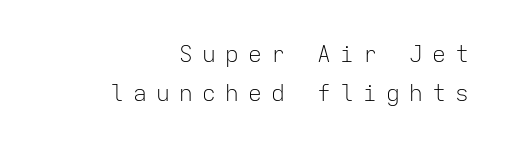
{"italic": "no", "bold": "no", "underline": "no", "align": "right", "line_spacing": "normal", "line_spacing_ratio": 1.68, "letter_spacing": "wide", "letter_spacing_em": 0.4, "glyph_px": 23}
